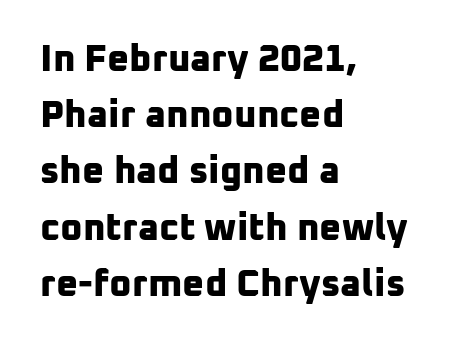
Q: Is the text bold? A: Yes.
Q: Is the typeface a serif or a sans-serif typeface? A: Sans-serif.
Q: Is the text underlined? A: No.
Q: How is the paragraph aligned? A: Left-aligned.
Q: Is the spacing between letters normal or unusually wide? A: Normal.
Q: Is the spacing between lines tight, normal or loose? A: Normal.
Q: Width (condensed, normal, or wide)? A: Normal.
Q: Stroke contrast? A: Low.
Q: x-height? A: Medium.
Q: Monospaced? A: No.
